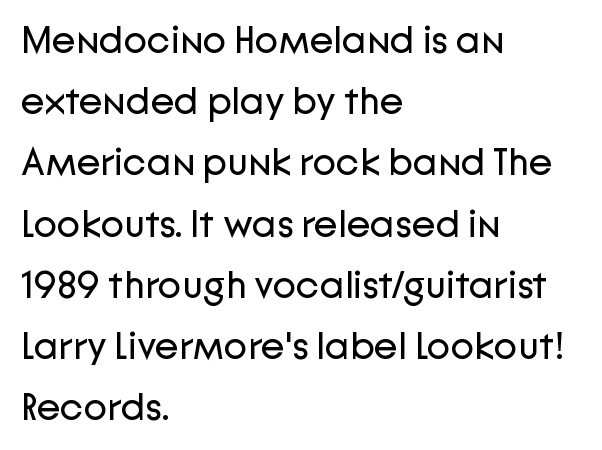
Q: Is the text bold? A: No.
Q: Is the text italic (slanted)? A: No, it is upright.
Q: Is the typeface a serif or a sans-serif typeface? A: Sans-serif.
Q: Is the text underlined? A: No.
Q: How is the paragraph aligned? A: Left-aligned.
Q: Is the spacing between letters normal or unusually wide? A: Normal.
Q: Is the spacing between lines tight, normal or loose? A: Normal.
Q: Width (condensed, normal, or wide)? A: Normal.
Q: Stroke contrast? A: Low.
Q: x-height? A: Medium.
Q: Monospaced? A: No.
